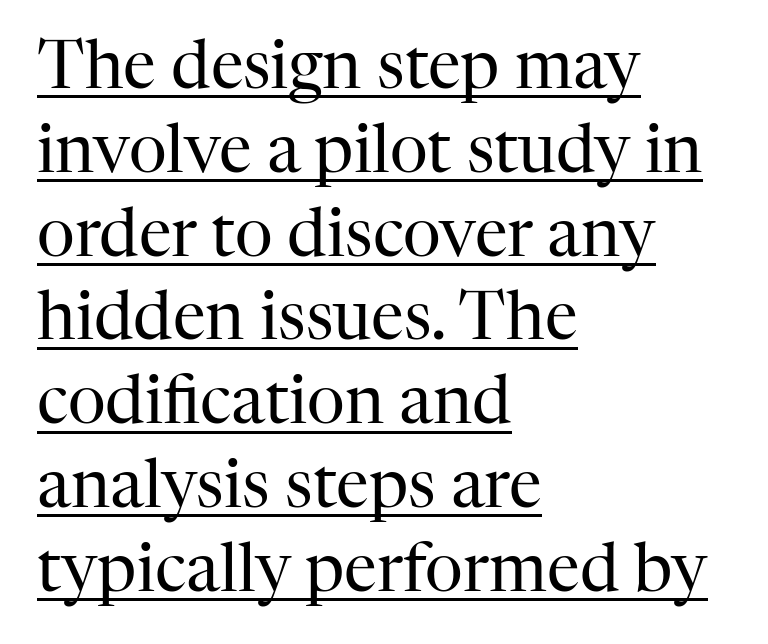
{"serif": "yes", "italic": "no", "bold": "no", "weight": "regular", "width": "normal", "stroke_contrast": "high", "x_height": "medium", "monospaced": "no", "underline": "yes", "align": "left", "line_spacing": "normal", "line_spacing_ratio": 1.27, "letter_spacing": "normal", "letter_spacing_em": 0.0, "glyph_px": 66}
